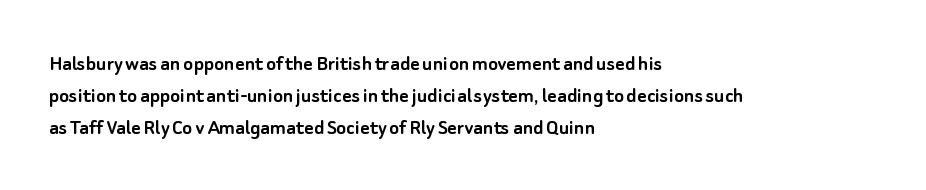
These lines are set flush left with a ragged right edge. Nope, not italic — everything's standing straight. Observe the ordinary spacing: letters are neighbours, not strangers. Vertically, the passage feels balanced, rows spaced as you'd expect. Has an underline been added? It has not.
